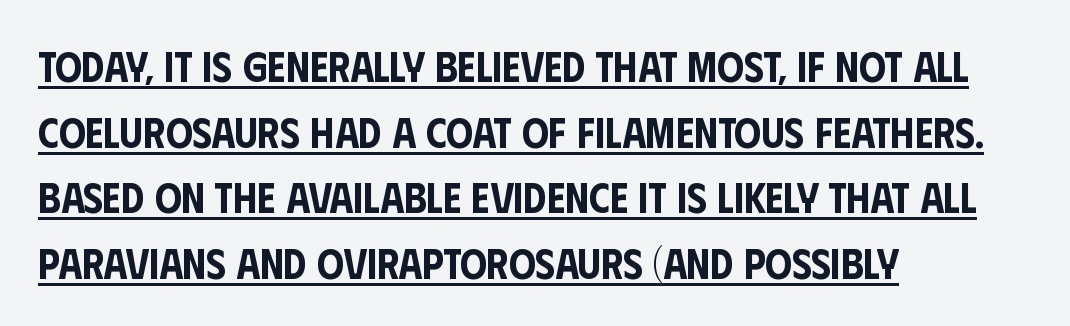
The image shows 42 px condensed sans-serif type, upright; set left-aligned, normal line spacing (1.56x), normal letter spacing, underlined; low stroke contrast and a large x-height.
